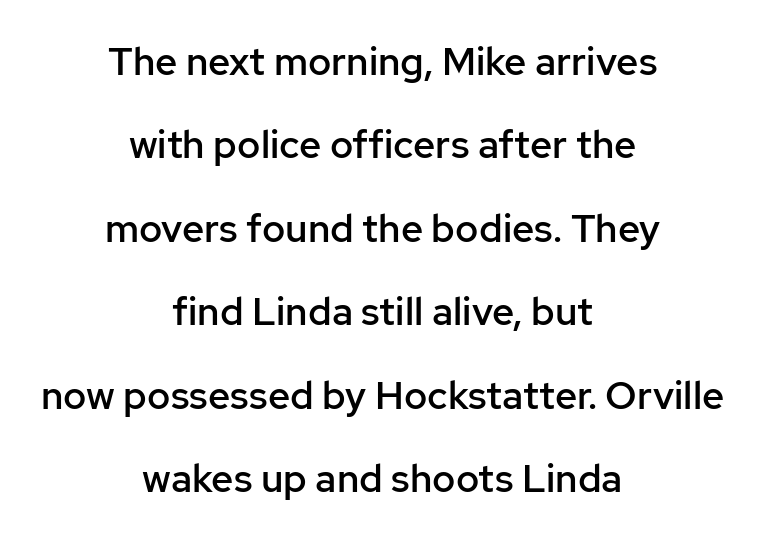
The image shows 39 px semibold sans-serif type, upright; set centered, loose line spacing (2.14x), normal letter spacing, not underlined; low stroke contrast and a medium x-height.
